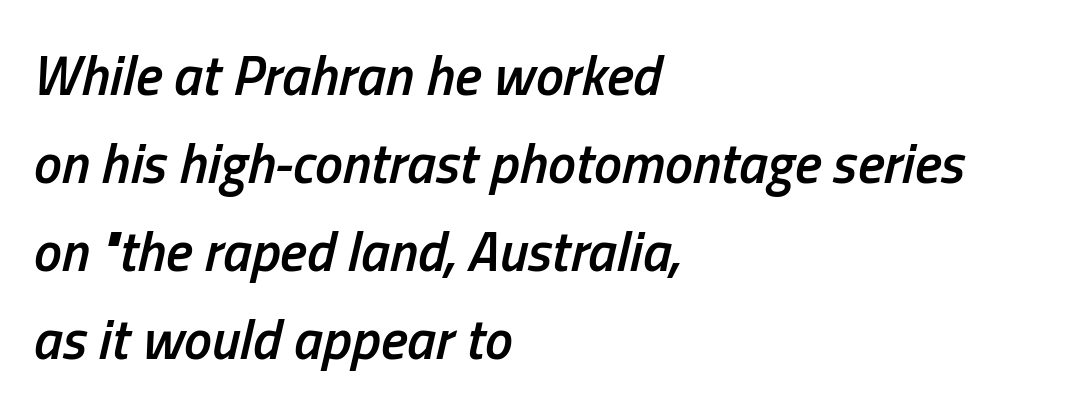
{"italic": "yes", "lean": "right", "slant_degrees": 13, "bold": "semi", "weight": "semibold", "width": "condensed", "stroke_contrast": "low", "x_height": "medium", "monospaced": "no", "underline": "no", "align": "left", "line_spacing": "normal", "line_spacing_ratio": 1.57, "letter_spacing": "normal", "letter_spacing_em": 0.0, "glyph_px": 56}
